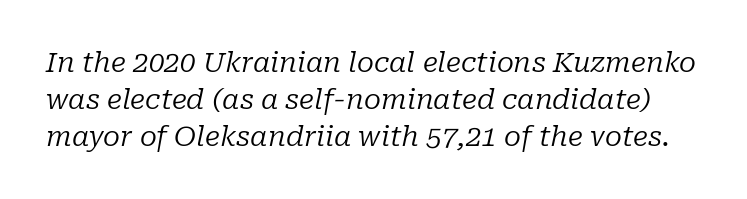
{"serif": "yes", "italic": "yes", "lean": "right", "slant_degrees": 10, "bold": "no", "weight": "regular", "width": "normal", "stroke_contrast": "low", "x_height": "medium", "monospaced": "no", "underline": "no", "line_spacing": "normal", "line_spacing_ratio": 1.32, "letter_spacing": "normal", "letter_spacing_em": 0.0, "glyph_px": 28}
